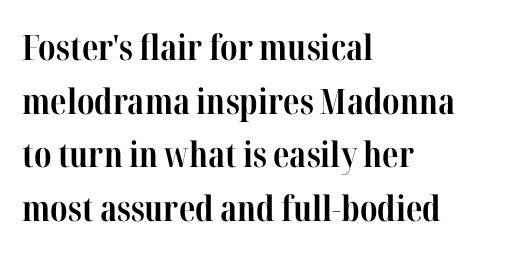
{"serif": "yes", "italic": "no", "bold": "yes", "weight": "bold", "width": "condensed", "stroke_contrast": "high", "x_height": "medium", "monospaced": "no", "underline": "no", "align": "left", "line_spacing": "normal", "line_spacing_ratio": 1.53, "letter_spacing": "normal", "letter_spacing_em": 0.0, "glyph_px": 35}
